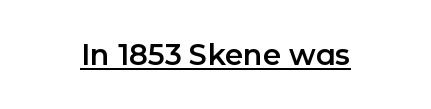
Q: Is the text italic (slanted)? A: No, it is upright.
Q: Is the typeface a serif or a sans-serif typeface? A: Sans-serif.
Q: Is the text underlined? A: Yes.
Q: Is the spacing between letters normal or unusually wide? A: Normal.
Q: Width (condensed, normal, or wide)? A: Normal.
Q: Stroke contrast? A: Low.
Q: x-height? A: Medium.
Q: Monospaced? A: No.
